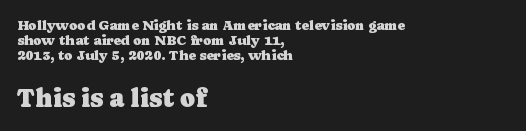
The image shows 26 px text type, upright; set left-aligned, tight line spacing (1.08x), normal letter spacing, not underlined; the second (bottom) block is 1.86x larger.
